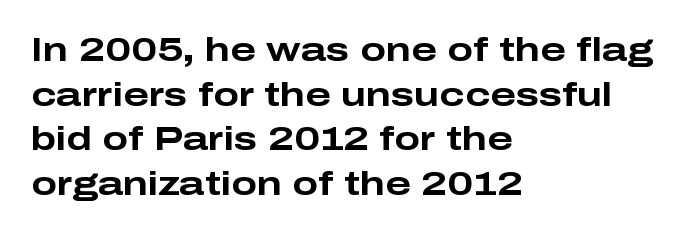
A typesetter would call this leading conventional body-copy spacing. You can tell it's not italic because the verticals are truly vertical. If you drew a ruler down the left edge, every line would touch it. Is this a fixed-width face? No — the glyphs have proportional, varying widths.
